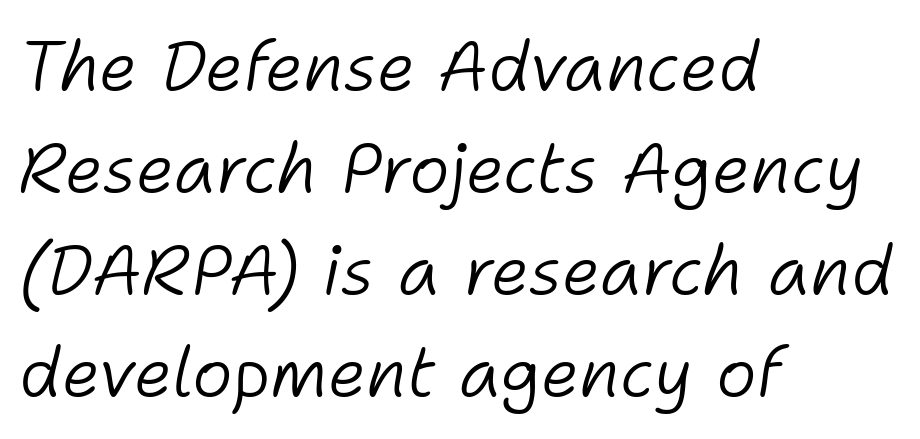
The image shows 69 px light type, italic (leaning right); set left-aligned, normal line spacing (1.48x), normal letter spacing, not underlined; low stroke contrast and a medium x-height.
